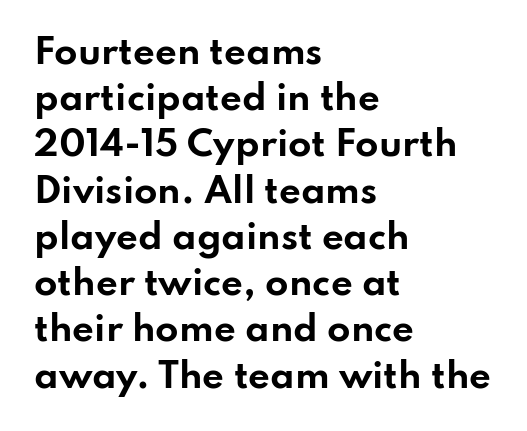
Looks like regular typesetting: each glyph gets only the width it needs. Nope, not italic — everything's standing straight. Does extra space separate the letters? No, they use regular spacing. Reading down the column, the eye jumps a familiar distance to each next line. Observe the absence of serifs on each vertical stroke in this sample. The letters are bold, with thick, heavy strokes.
